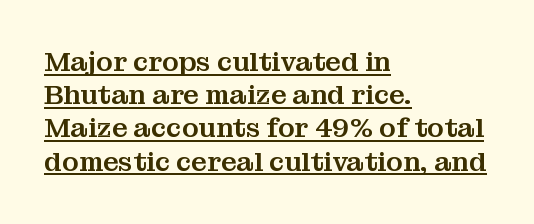
Glance below the letters and you will spot a drawn line. A roman cut, with each character standing at attention. These lines keep a tight, regular rhythm from letter to letter. Notice how the passage keeps a crisp vertical edge on the left only.
